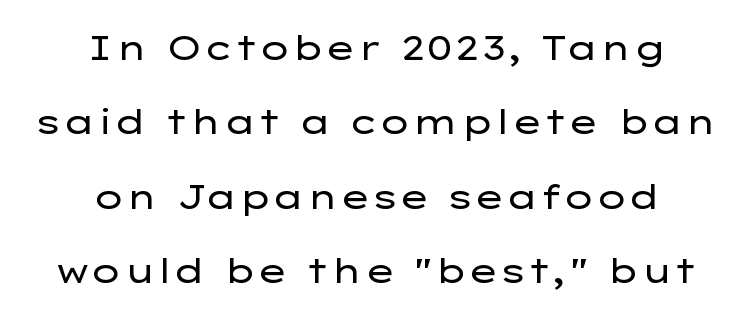
The compositor balanced each line on the midline. This is sans-serif lettering, the kind often seen on screens and signage. If you measured baseline to baseline, you'd find a long distance. Here the glyphs are tracked normally, forming tight word shapes. These lines are rendered in a variable-pitch font. The passage shown is not bold in any degree.
